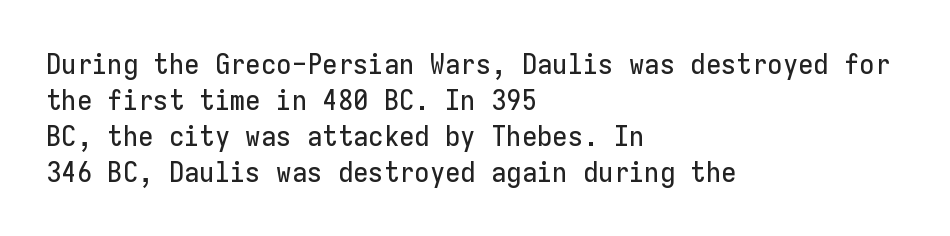
Q: Is the text italic (slanted)? A: No, it is upright.
Q: Is the typeface a serif or a sans-serif typeface? A: Sans-serif.
Q: Is the text underlined? A: No.
Q: How is the paragraph aligned? A: Left-aligned.
Q: Is the spacing between letters normal or unusually wide? A: Normal.
Q: Is the spacing between lines tight, normal or loose? A: Normal.
Q: Width (condensed, normal, or wide)? A: Normal.
Q: Stroke contrast? A: Low.
Q: x-height? A: Medium.
Q: Monospaced? A: Yes.
